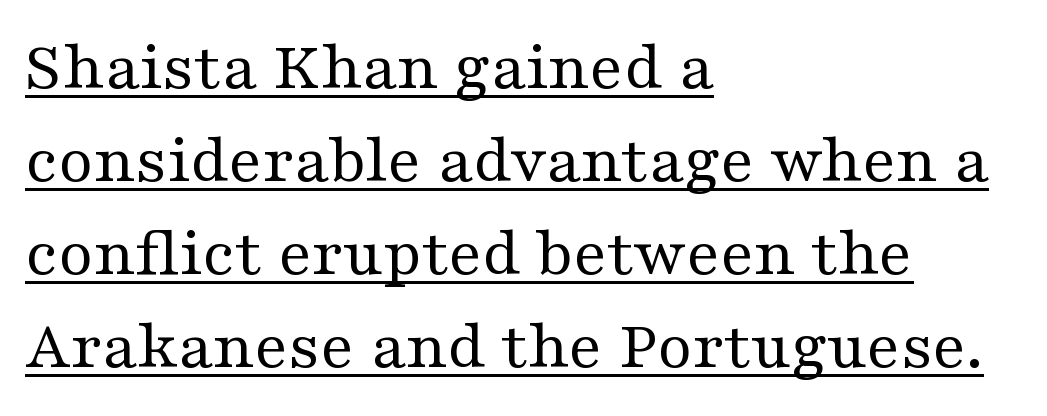
{"serif": "yes", "italic": "no", "bold": "no", "weight": "regular", "width": "wide", "stroke_contrast": "medium", "x_height": "medium", "monospaced": "no", "underline": "yes", "align": "left", "line_spacing": "normal", "line_spacing_ratio": 1.31, "letter_spacing": "normal", "letter_spacing_em": 0.0, "glyph_px": 71}
